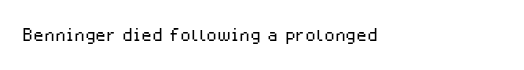
{"italic": "no", "bold": "no", "underline": "no", "align": "left", "letter_spacing": "normal", "letter_spacing_em": 0.0, "glyph_px": 25}
